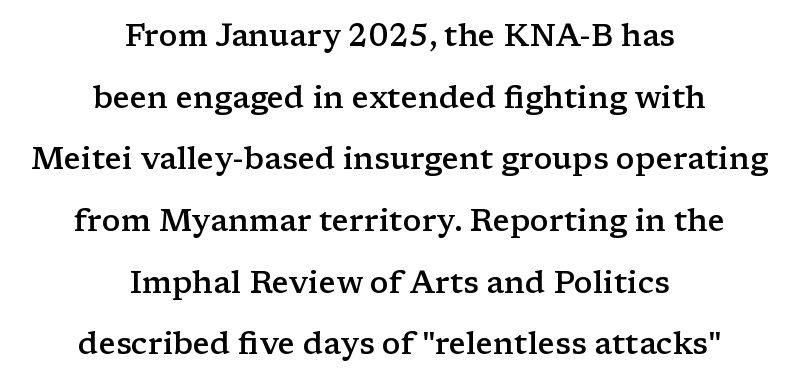
{"serif": "yes", "italic": "no", "bold": "semi", "weight": "semibold", "width": "wide", "stroke_contrast": "low", "x_height": "medium", "monospaced": "no", "underline": "no", "align": "center", "line_spacing": "loose", "line_spacing_ratio": 1.99, "letter_spacing": "normal", "letter_spacing_em": 0.0, "glyph_px": 31}
